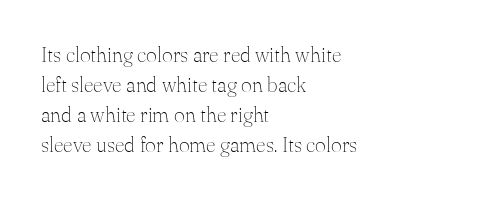
{"italic": "no", "bold": "no", "underline": "no", "align": "left", "line_spacing": "normal", "line_spacing_ratio": 1.43, "letter_spacing": "normal", "letter_spacing_em": 0.0, "glyph_px": 21}
